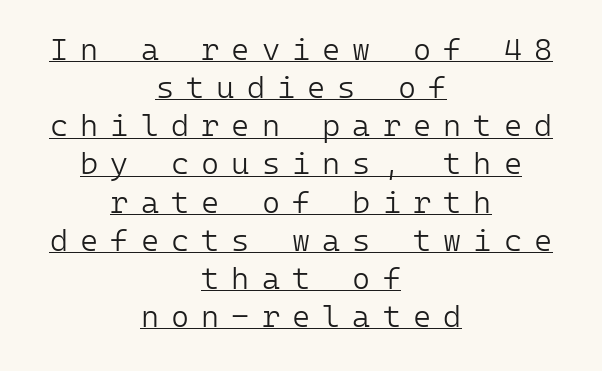
{"serif": "no", "italic": "no", "bold": "no", "weight": "light", "width": "normal", "stroke_contrast": "low", "x_height": "medium", "monospaced": "yes", "underline": "yes", "align": "center", "line_spacing_ratio": 1.23, "letter_spacing": "wide", "letter_spacing_em": 0.39, "glyph_px": 31}
